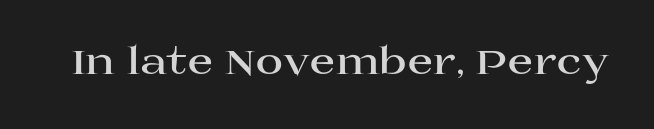
Q: Is the text bold? A: Yes.
Q: Is the text italic (slanted)? A: No, it is upright.
Q: Is the typeface a serif or a sans-serif typeface? A: Serif.
Q: Is the text underlined? A: No.
Q: Is the spacing between letters normal or unusually wide? A: Normal.
Q: Width (condensed, normal, or wide)? A: Wide.
Q: Stroke contrast? A: High.
Q: x-height? A: Large.
Q: Monospaced? A: No.
